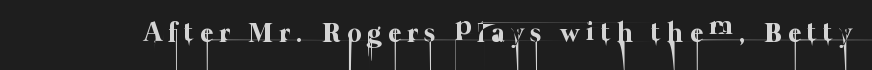
Q: Is the text bold? A: No.
Q: Is the text underlined? A: No.
Q: Is the spacing between letters normal or unusually wide? A: Unusually wide.
Q: Width (condensed, normal, or wide)? A: Normal.
Q: Stroke contrast? A: Low.
Q: x-height? A: Medium.
Q: Monospaced? A: No.
